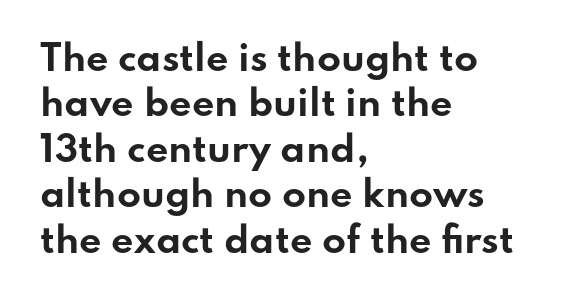
Q: Is the text bold? A: Yes.
Q: Is the text italic (slanted)? A: No, it is upright.
Q: Is the typeface a serif or a sans-serif typeface? A: Sans-serif.
Q: Is the text underlined? A: No.
Q: How is the paragraph aligned? A: Left-aligned.
Q: Is the spacing between letters normal or unusually wide? A: Normal.
Q: Is the spacing between lines tight, normal or loose? A: Normal.
Q: Width (condensed, normal, or wide)? A: Wide.
Q: Stroke contrast? A: Low.
Q: x-height? A: Small.
Q: Monospaced? A: No.
